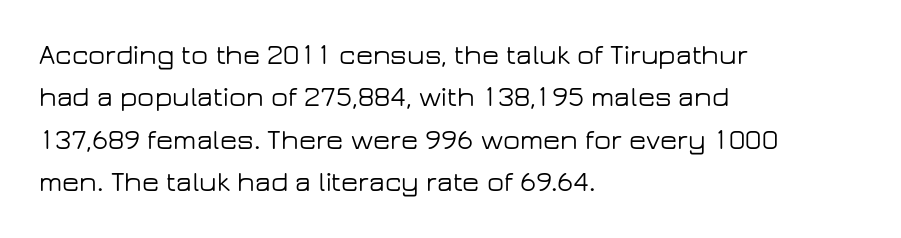
{"serif": "no", "italic": "no", "width": "wide", "stroke_contrast": "low", "x_height": "medium", "monospaced": "no", "underline": "no", "align": "left", "line_spacing": "normal", "line_spacing_ratio": 1.51, "letter_spacing": "normal", "letter_spacing_em": 0.0, "glyph_px": 28}
